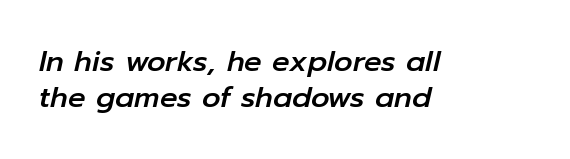
The image shows 29 px text type, italic (leaning right); set left-aligned, line spacing 1.24x, normal letter spacing, not underlined; low stroke contrast and a medium x-height.
